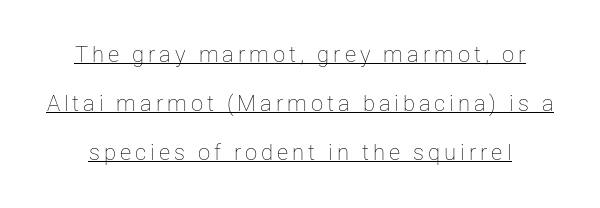
{"italic": "no", "bold": "no", "underline": "yes", "line_spacing": "loose", "line_spacing_ratio": 2.22, "glyph_px": 22}
